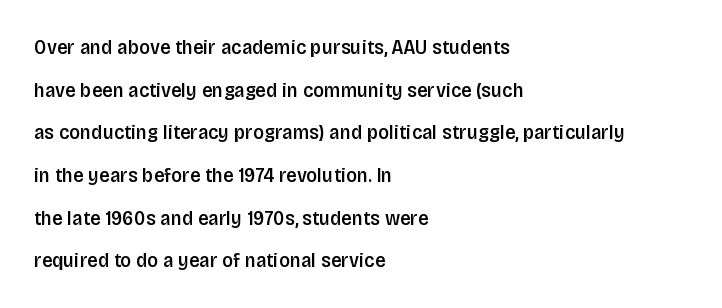
This rendering features lettering with no underline. Each line starts at the same left margin while the right side varies. These lines stand farther apart than default settings would place them. Notice how the stems are strictly vertical — no italics here. The letters sit at their default tracking, neither squeezed nor spread. Its strokes are somewhat broadened, the hallmark of semibold type.
